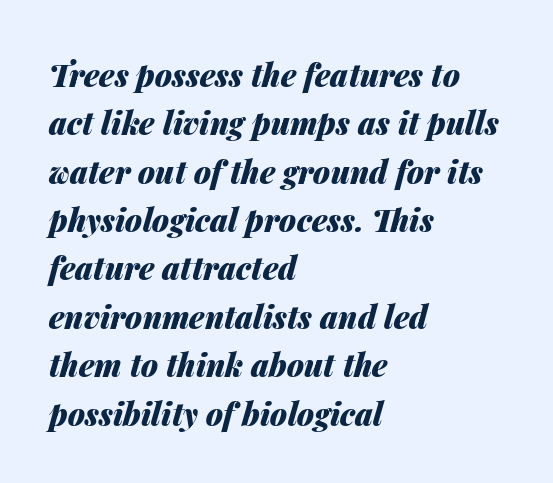
{"italic": "yes", "lean": "right", "slant_degrees": 14, "bold": "yes", "weight": "heavy", "width": "normal", "stroke_contrast": "medium", "x_height": "medium", "monospaced": "no", "underline": "no", "align": "left", "line_spacing": "normal", "line_spacing_ratio": 1.56, "letter_spacing": "normal", "letter_spacing_em": 0.0, "glyph_px": 31}
